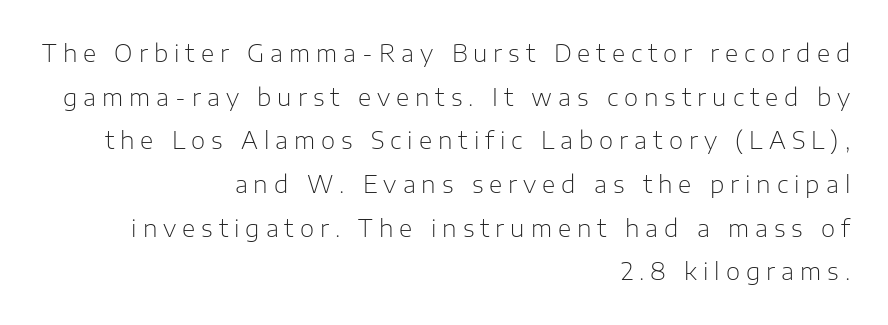
The image shows 23 px text type, upright; set right-aligned, loose line spacing (1.9x), unusually wide letter spacing (+0.26 em), not underlined.
